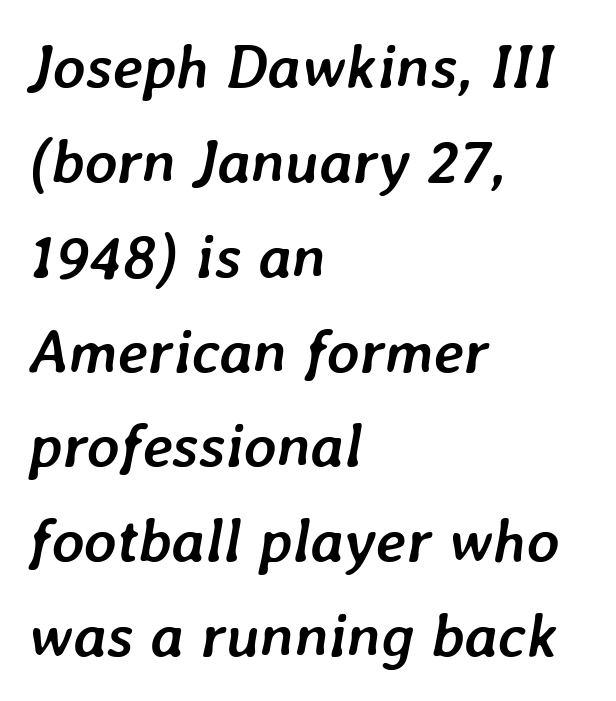
{"italic": "yes", "lean": "right", "slant_degrees": 7, "bold": "yes", "weight": "semibold", "width": "normal", "stroke_contrast": "low", "x_height": "medium", "monospaced": "no", "underline": "no", "align": "left", "line_spacing": "normal", "line_spacing_ratio": 1.53, "letter_spacing": "normal", "letter_spacing_em": 0.0, "glyph_px": 62}
